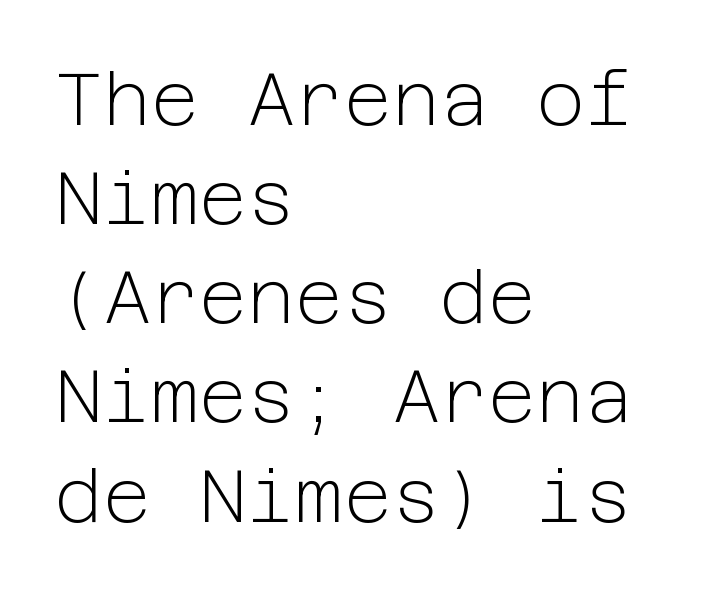
Q: Is the text bold? A: No.
Q: Is the text italic (slanted)? A: No, it is upright.
Q: Is the typeface a serif or a sans-serif typeface? A: Sans-serif.
Q: Is the text underlined? A: No.
Q: How is the paragraph aligned? A: Left-aligned.
Q: Is the spacing between letters normal or unusually wide? A: Normal.
Q: Is the spacing between lines tight, normal or loose? A: Normal.
Q: Width (condensed, normal, or wide)? A: Normal.
Q: Stroke contrast? A: Low.
Q: x-height? A: Medium.
